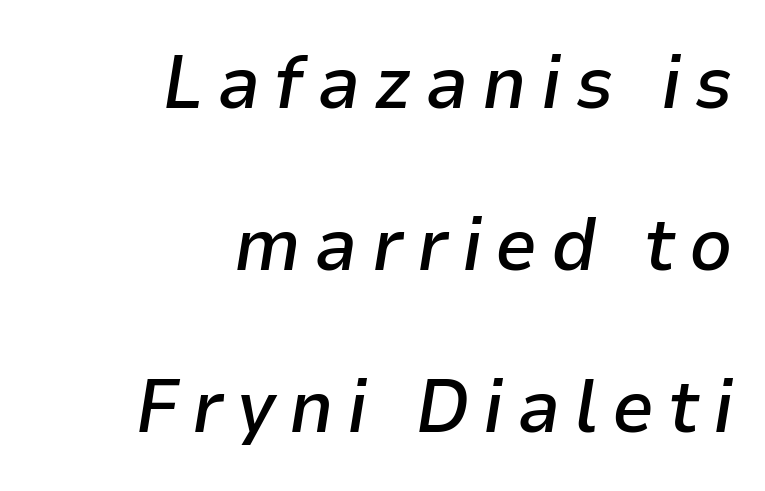
Slanted lettering throughout. Bold? Not quite — semibold, heavier than regular but stopping short. The area under the type is left untouched. The letters advance in unequal steps, a hallmark of proportional type. The paragraph has a hard right edge and a soft left edge. Quick note: interline space is abundant.
